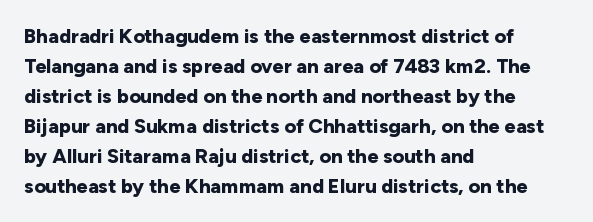
Q: Is the text bold? A: Yes.
Q: Is the text italic (slanted)? A: No, it is upright.
Q: Is the text underlined? A: No.
Q: How is the paragraph aligned? A: Left-aligned.
Q: Is the spacing between letters normal or unusually wide? A: Normal.
Q: Is the spacing between lines tight, normal or loose? A: Normal.
